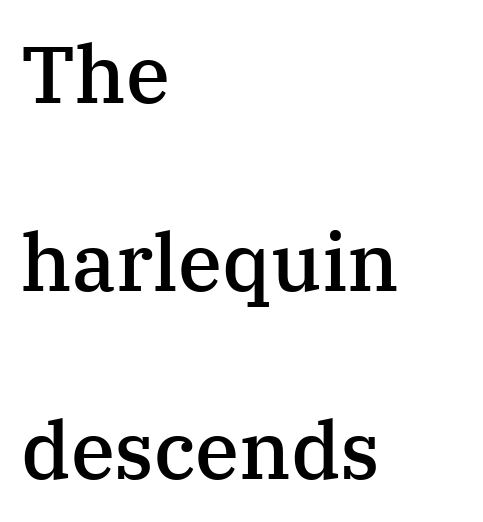
Q: Is the text bold? A: Semi-bold.
Q: Is the text italic (slanted)? A: No, it is upright.
Q: Is the typeface a serif or a sans-serif typeface? A: Serif.
Q: Is the text underlined? A: No.
Q: How is the paragraph aligned? A: Left-aligned.
Q: Is the spacing between letters normal or unusually wide? A: Normal.
Q: Is the spacing between lines tight, normal or loose? A: Loose.
Q: Width (condensed, normal, or wide)? A: Normal.
Q: Stroke contrast? A: Medium.
Q: x-height? A: Medium.
Q: Monospaced? A: No.
